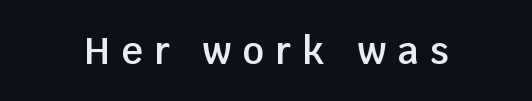
Q: Is the text bold? A: Semi-bold.
Q: Is the text italic (slanted)? A: No, it is upright.
Q: Is the typeface a serif or a sans-serif typeface? A: Sans-serif.
Q: Is the text underlined? A: No.
Q: Is the spacing between letters normal or unusually wide? A: Unusually wide.
Q: Width (condensed, normal, or wide)? A: Normal.
Q: Stroke contrast? A: Low.
Q: x-height? A: Large.
Q: Monospaced? A: No.
